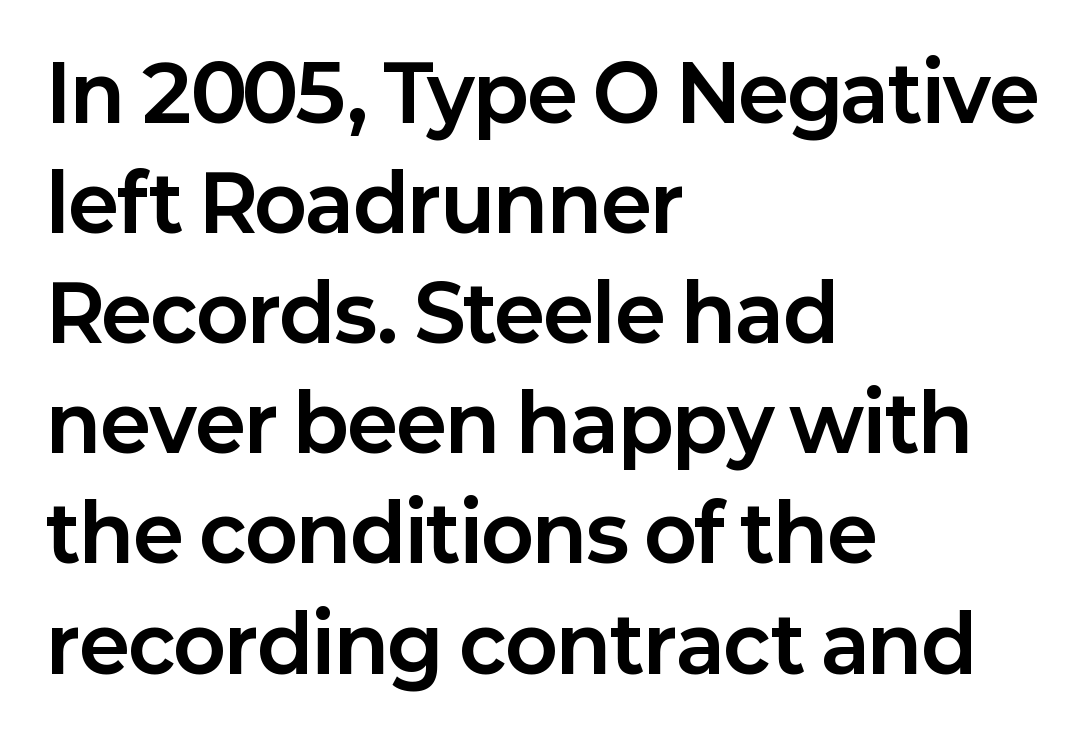
Q: Is the text bold? A: Yes.
Q: Is the text italic (slanted)? A: No, it is upright.
Q: Is the typeface a serif or a sans-serif typeface? A: Sans-serif.
Q: Is the text underlined? A: No.
Q: How is the paragraph aligned? A: Left-aligned.
Q: Is the spacing between letters normal or unusually wide? A: Normal.
Q: Is the spacing between lines tight, normal or loose? A: Normal.
Q: Width (condensed, normal, or wide)? A: Normal.
Q: Stroke contrast? A: Low.
Q: x-height? A: Medium.
Q: Monospaced? A: No.
